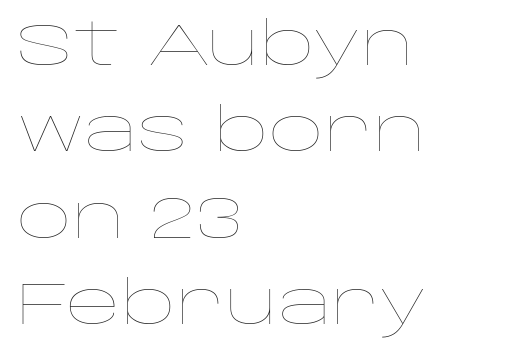
{"italic": "no", "bold": "no", "weight": "thin", "width": "wide", "stroke_contrast": "low", "x_height": "large", "monospaced": "no", "underline": "no", "align": "left", "line_spacing": "normal", "line_spacing_ratio": 1.44, "letter_spacing": "normal", "letter_spacing_em": 0.0, "glyph_px": 60}
